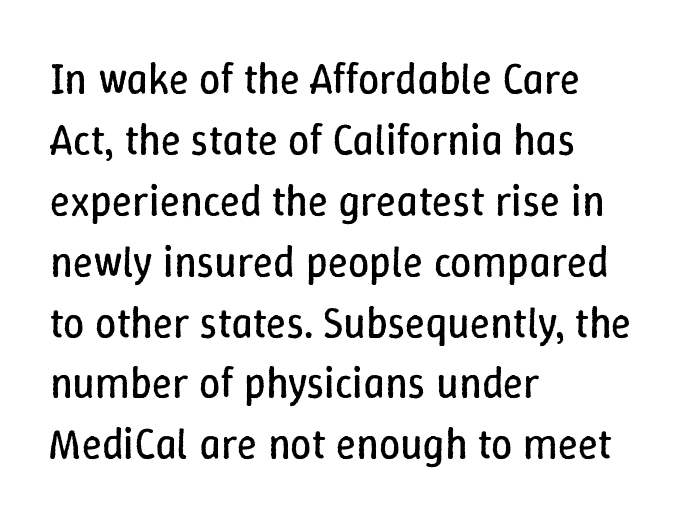
{"italic": "no", "bold": "no", "weight": "regular", "width": "normal", "stroke_contrast": "low", "x_height": "medium", "monospaced": "no", "underline": "no", "align": "left", "line_spacing": "normal", "line_spacing_ratio": 1.45, "letter_spacing": "normal", "letter_spacing_em": 0.0, "glyph_px": 42}
